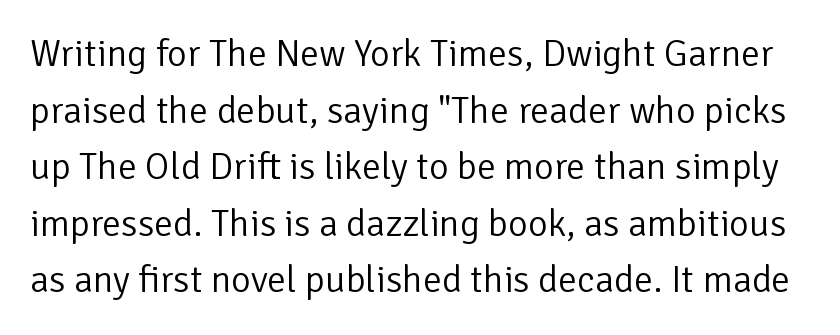
Q: Is the text bold? A: No.
Q: Is the text italic (slanted)? A: No, it is upright.
Q: Is the typeface a serif or a sans-serif typeface? A: Sans-serif.
Q: Is the text underlined? A: No.
Q: Is the spacing between letters normal or unusually wide? A: Normal.
Q: Is the spacing between lines tight, normal or loose? A: Normal.
Q: Width (condensed, normal, or wide)? A: Normal.
Q: Stroke contrast? A: Low.
Q: x-height? A: Medium.
Q: Monospaced? A: No.
